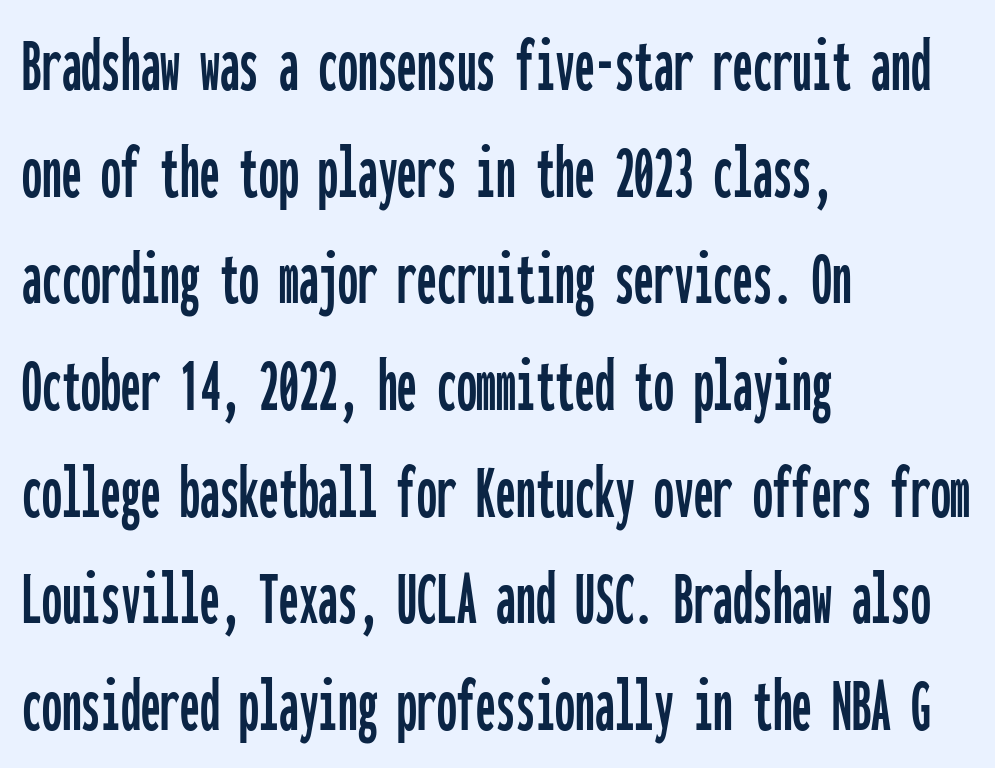
{"serif": "no", "italic": "no", "width": "condensed", "stroke_contrast": "low", "x_height": "medium", "monospaced": "yes", "underline": "no", "align": "left", "line_spacing": "normal", "line_spacing_ratio": 1.35, "letter_spacing": "normal", "letter_spacing_em": 0.0, "glyph_px": 79}
